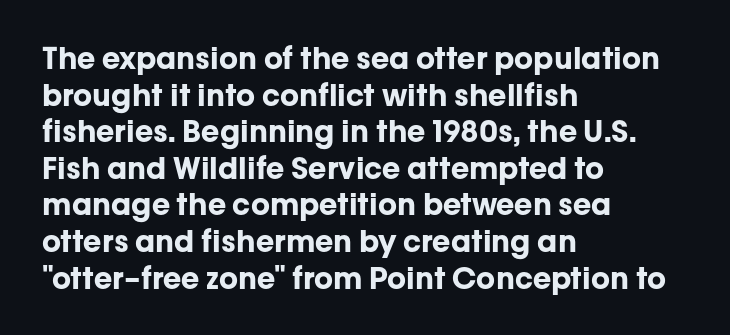
Varying glyph widths throughout — classic text-font behaviour. A classic flush-left, rag-right setting is used for this passage. You could call the tracking neutral — neither tight nor loose. The passage shown is not underscored anywhere.
